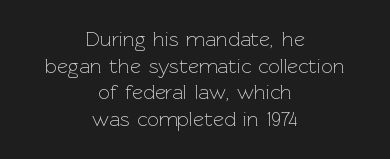
Q: Is the text bold? A: No.
Q: Is the text italic (slanted)? A: No, it is upright.
Q: Is the text underlined? A: No.
Q: How is the paragraph aligned? A: Centered.
Q: Is the spacing between letters normal or unusually wide? A: Normal.
Q: Is the spacing between lines tight, normal or loose? A: Normal.
